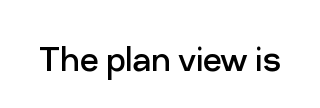
The image shows 41 px regular-weight sans-serif type, upright; set normal letter spacing, not underlined; low stroke contrast and a medium x-height.
